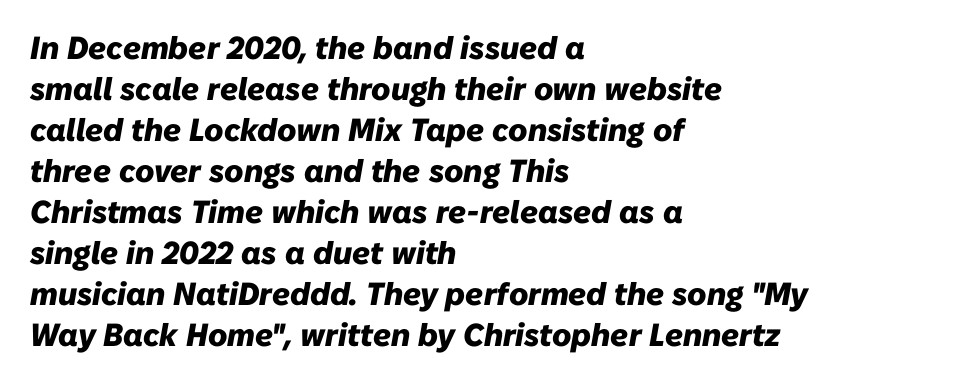
Style check: oblique. A student would call this left alignment; a typographer would say flush left, rag right. Quick note: interline space is typical. Quick note: underline off. The letters sit at their default tracking, neither squeezed nor spread. Typographic density is high because the face is bold.
